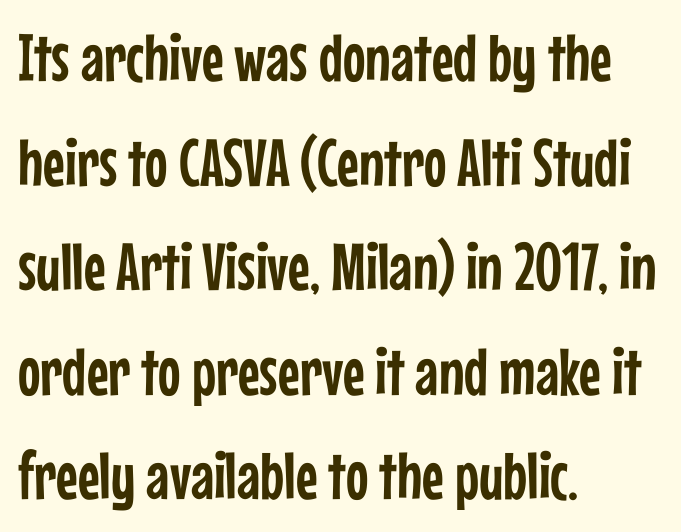
Look at the tracking — it's just the regular setting, nothing added. I'd call this a sans setting — the letters go barefoot. The space beneath each line is pristine and unruled. This sample has the flowing, uneven cadence of proportional lettering.
